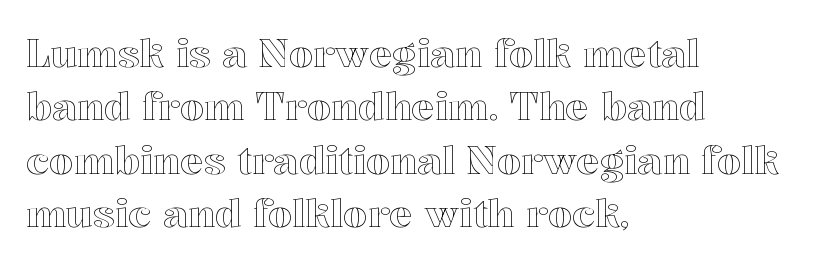
{"italic": "no", "width": "normal", "x_height": "medium", "monospaced": "no", "underline": "no", "align": "left", "line_spacing": "normal", "line_spacing_ratio": 1.37, "letter_spacing": "normal", "letter_spacing_em": 0.0, "glyph_px": 39}
